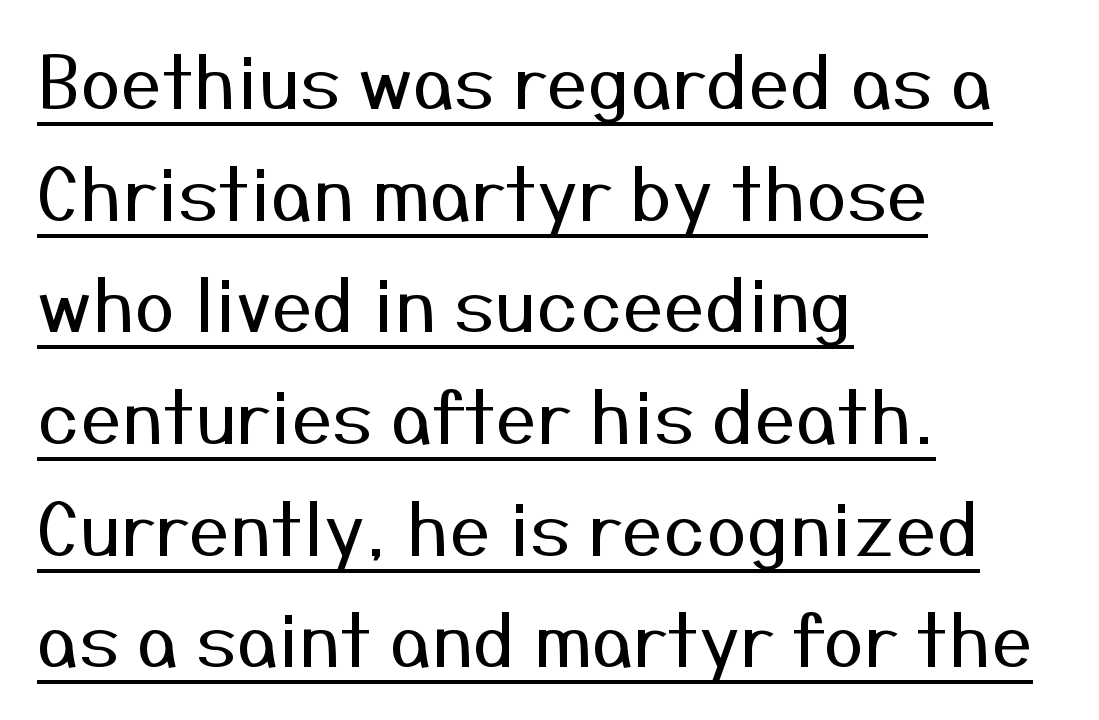
The image shows 73 px regular-weight sans-serif type, upright; set left-aligned, normal line spacing (1.53x), normal letter spacing, underlined; medium stroke contrast and a medium x-height.
